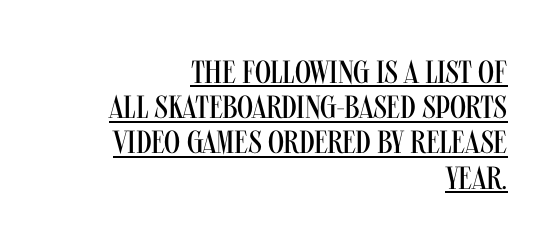
{"serif": "no", "italic": "no", "bold": "no", "weight": "regular", "width": "condensed", "stroke_contrast": "medium", "x_height": "large", "monospaced": "no", "underline": "yes", "align": "right", "line_spacing": "tight", "line_spacing_ratio": 1.1, "letter_spacing": "normal", "letter_spacing_em": 0.0, "glyph_px": 32}
